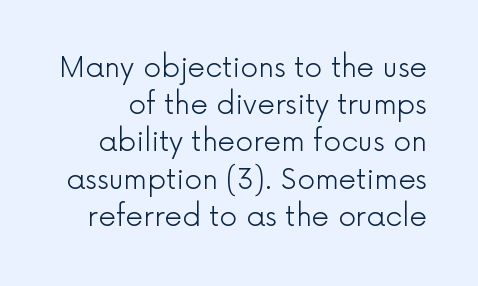
Q: Is the text bold? A: No.
Q: Is the text italic (slanted)? A: No, it is upright.
Q: Is the typeface a serif or a sans-serif typeface? A: Sans-serif.
Q: Is the text underlined? A: No.
Q: Is the spacing between letters normal or unusually wide? A: Normal.
Q: Is the spacing between lines tight, normal or loose? A: Normal.
Q: Width (condensed, normal, or wide)? A: Normal.
Q: x-height? A: Medium.
Q: Monospaced? A: No.
